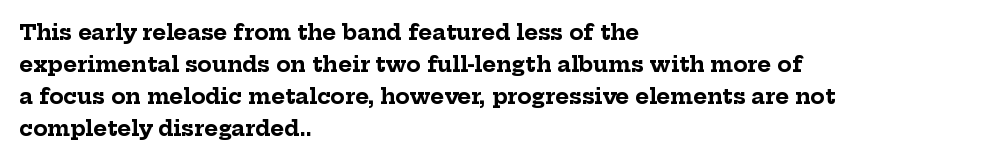
The image shows 21 px bold type, upright; set left-aligned, normal line spacing (1.52x), normal letter spacing, not underlined.
